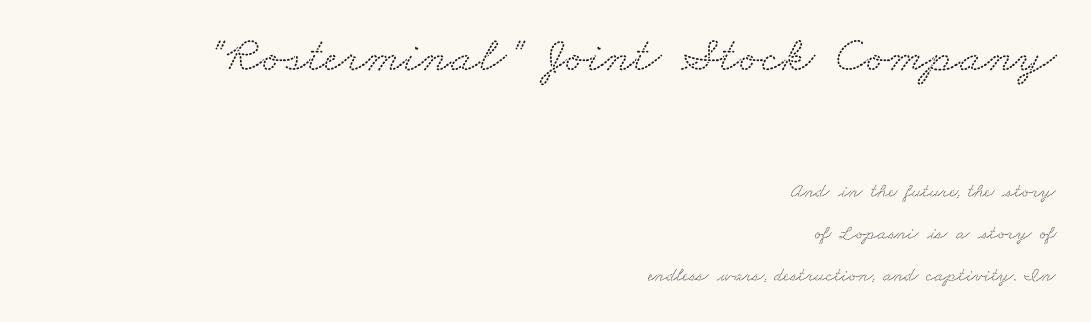
Where is the straight margin? On the right. Descenders are the only things crossing below the line. The line-height multiplier appears high, well above default. The letters advance in unequal steps, a hallmark of proportional type.
